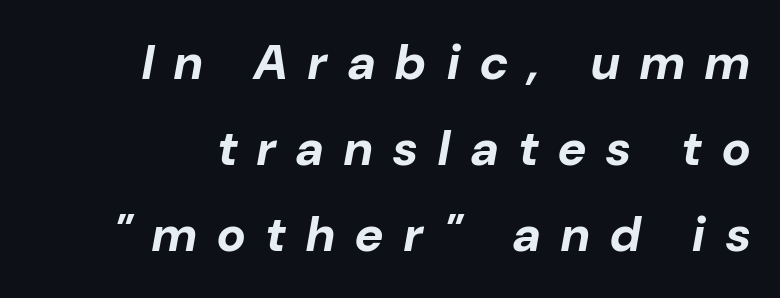
Q: Is the text bold? A: Yes.
Q: Is the text italic (slanted)? A: Yes, it leans right by about 10 degrees.
Q: Is the text underlined? A: No.
Q: How is the paragraph aligned? A: Right-aligned.
Q: Is the spacing between letters normal or unusually wide? A: Unusually wide.
Q: Width (condensed, normal, or wide)? A: Normal.
Q: Stroke contrast? A: Low.
Q: x-height? A: Medium.
Q: Monospaced? A: No.
